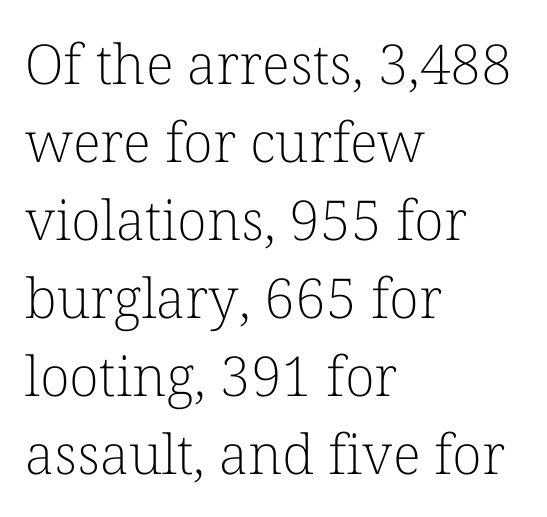
{"serif": "yes", "italic": "no", "bold": "no", "weight": "light", "width": "normal", "stroke_contrast": "low", "x_height": "medium", "monospaced": "no", "underline": "no", "align": "left", "line_spacing": "normal", "line_spacing_ratio": 1.42, "letter_spacing": "normal", "letter_spacing_em": 0.0, "glyph_px": 55}
